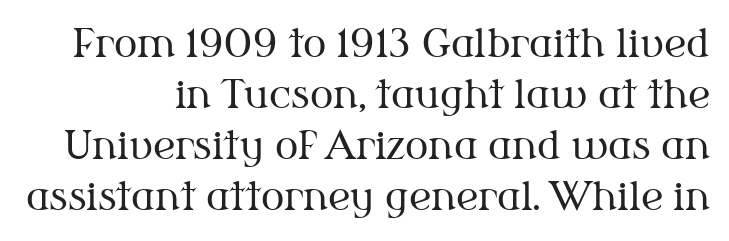
The image shows 39 px regular-weight serif type, upright; set normal line spacing (1.31x), normal letter spacing, not underlined; medium stroke contrast and a medium x-height.
